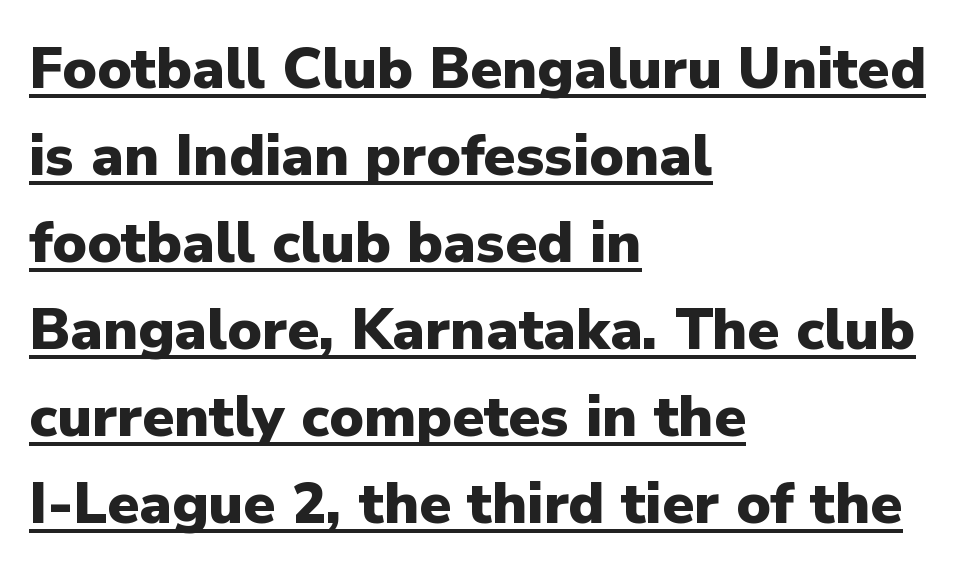
Q: Is the text bold? A: Yes.
Q: Is the text italic (slanted)? A: No, it is upright.
Q: Is the typeface a serif or a sans-serif typeface? A: Sans-serif.
Q: Is the text underlined? A: Yes.
Q: How is the paragraph aligned? A: Left-aligned.
Q: Is the spacing between letters normal or unusually wide? A: Normal.
Q: Is the spacing between lines tight, normal or loose? A: Normal.
Q: Width (condensed, normal, or wide)? A: Normal.
Q: Stroke contrast? A: Low.
Q: x-height? A: Medium.
Q: Monospaced? A: No.
